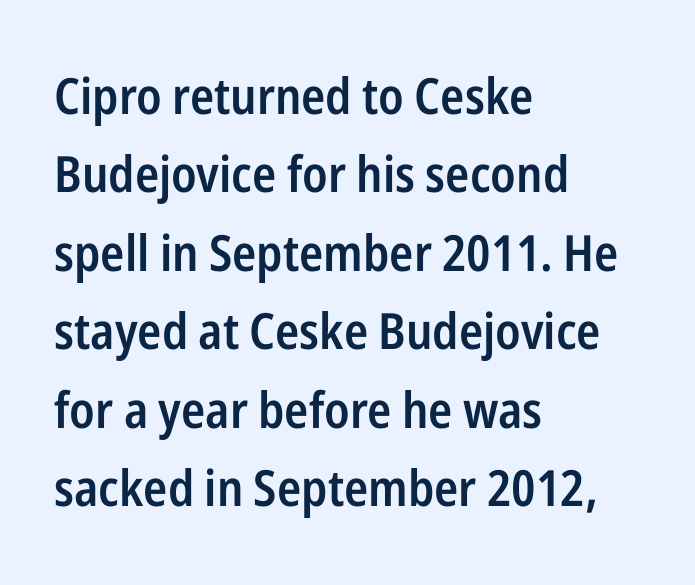
{"serif": "no", "italic": "no", "bold": "semi", "weight": "semibold", "width": "condensed", "stroke_contrast": "low", "x_height": "medium", "monospaced": "no", "underline": "no", "align": "left", "line_spacing": "normal", "line_spacing_ratio": 1.57, "letter_spacing": "normal", "letter_spacing_em": 0.0, "glyph_px": 50}
